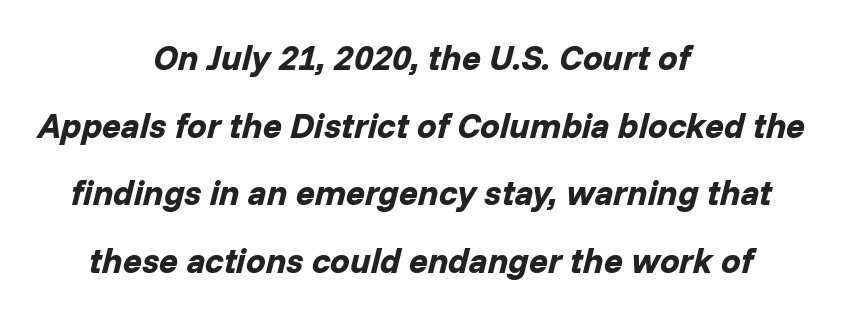
The passage shown stacks its lines with a broad gap. The foot of each line stays bare and open. A student would call this center alignment; a typographer would say set centered. Honestly, the letter spacing is just normal — you wouldn't notice it. Characters are canted at an angle relative to the baseline's perpendicular.
